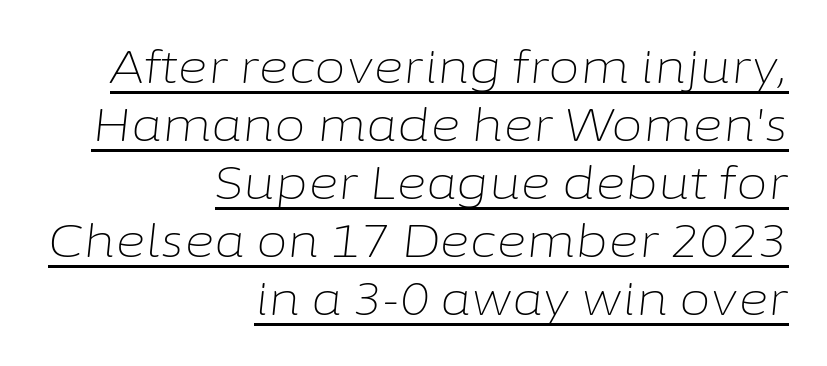
{"italic": "yes", "lean": "right", "slant_degrees": 6, "bold": "no", "weight": "light", "width": "normal", "stroke_contrast": "low", "x_height": "medium", "monospaced": "no", "underline": "yes", "align": "right", "line_spacing": "normal", "line_spacing_ratio": 1.26, "letter_spacing": "normal", "letter_spacing_em": 0.0, "glyph_px": 46}
